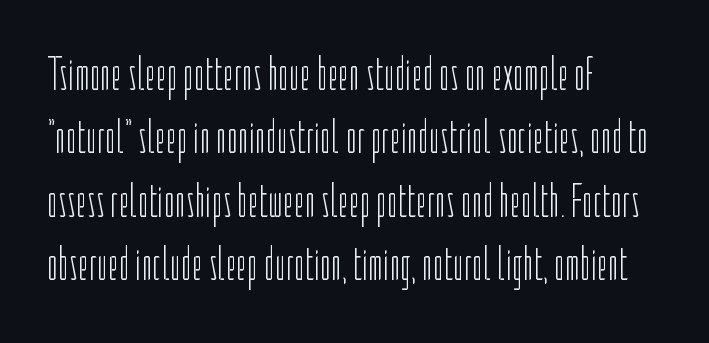
Q: Is the text bold? A: No.
Q: Is the text italic (slanted)? A: No, it is upright.
Q: Is the typeface a serif or a sans-serif typeface? A: Sans-serif.
Q: Is the text underlined? A: No.
Q: How is the paragraph aligned? A: Left-aligned.
Q: Is the spacing between letters normal or unusually wide? A: Normal.
Q: Is the spacing between lines tight, normal or loose? A: Normal.
Q: Width (condensed, normal, or wide)? A: Condensed.
Q: Stroke contrast? A: Low.
Q: x-height? A: Medium.
Q: Monospaced? A: No.
